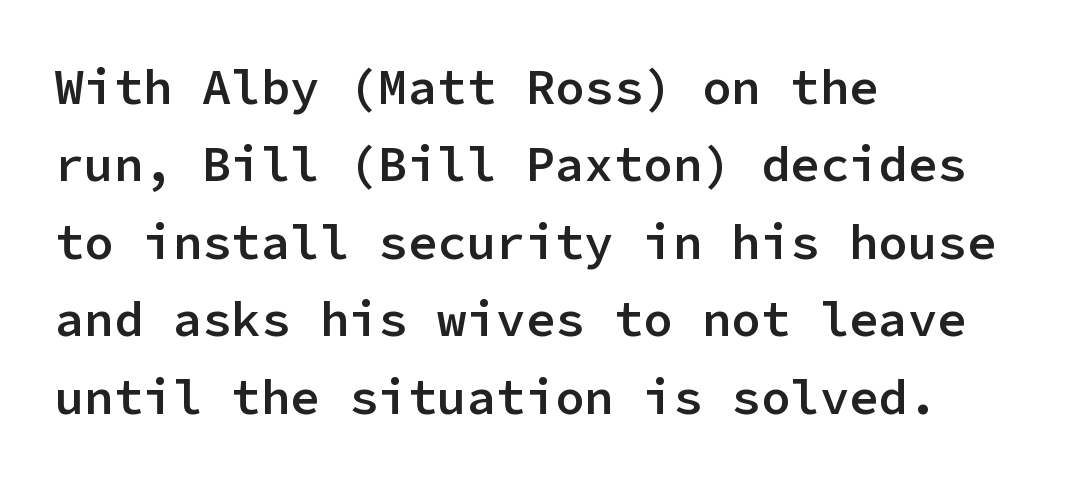
{"serif": "no", "italic": "no", "bold": "semi", "weight": "semibold", "width": "normal", "stroke_contrast": "low", "x_height": "medium", "monospaced": "yes", "underline": "no", "align": "left", "line_spacing": "normal", "line_spacing_ratio": 1.58, "letter_spacing": "normal", "letter_spacing_em": 0.0, "glyph_px": 49}
